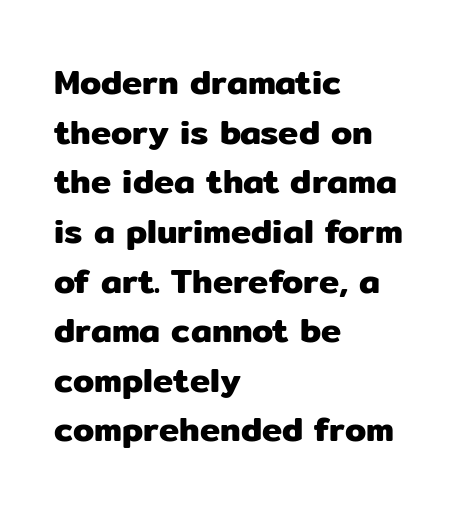
{"serif": "no", "italic": "no", "width": "normal", "stroke_contrast": "low", "x_height": "medium", "monospaced": "no", "underline": "no", "align": "left", "line_spacing": "normal", "line_spacing_ratio": 1.46, "letter_spacing": "normal", "letter_spacing_em": 0.0, "glyph_px": 34}
